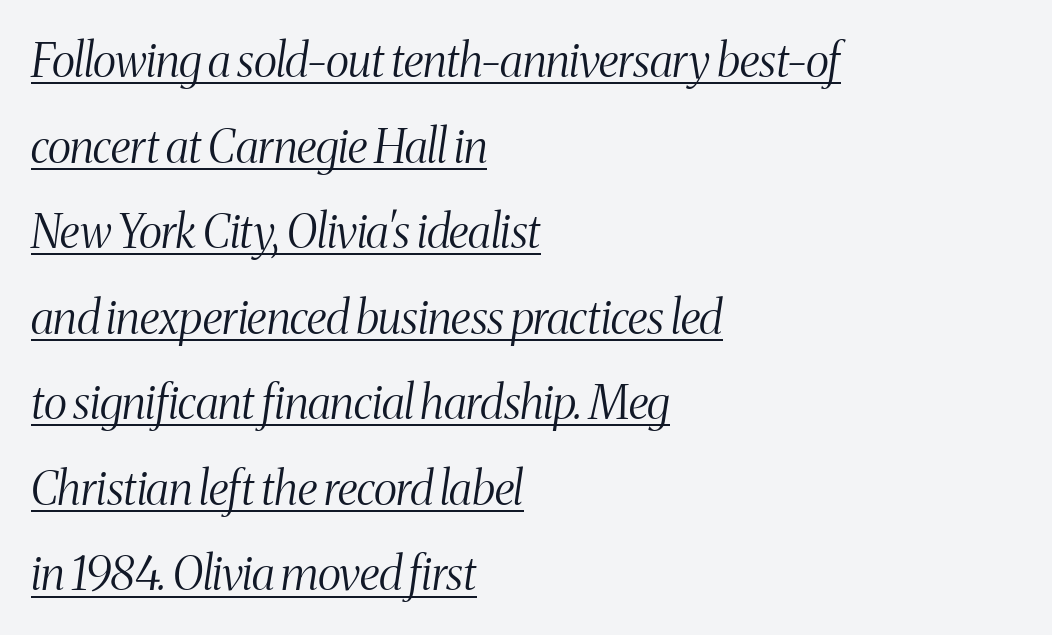
Little horizontal feet cap the strokes, marking this as serif type. Counters stay open thanks to moderate or lighter strokes. Looking at the ascenders, they clearly lean. These lines are rendered in a variable-pitch font. Looks like someone drew a line under every word here. Characters follow at the spacing the type designer built in.
